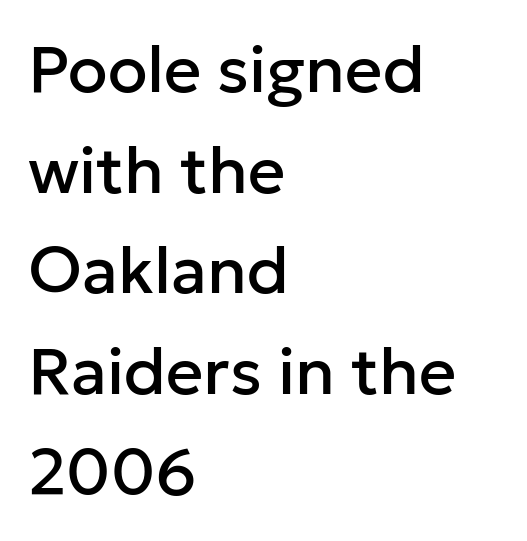
The text block is weighted toward the left margin, trailing off unevenly rightward. Notice how the stems are strictly vertical — no italics here. What stands out about the letter spacing? Nothing — it is the standard amount. The characters display no serif detailing; their extremities are plain. In terms of leading, this rendering sits right in the middle. The letters advance in unequal steps, a hallmark of proportional type.
